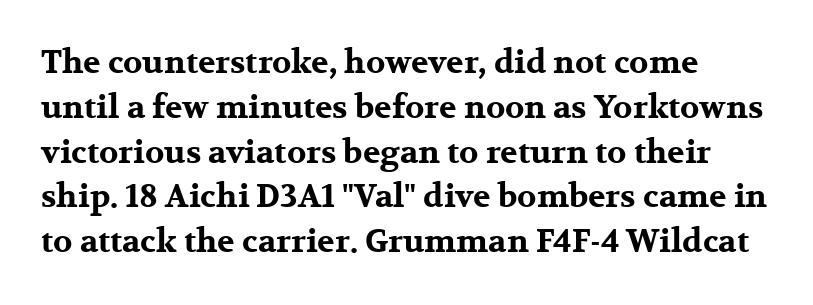
{"serif": "yes", "italic": "no", "bold": "yes", "weight": "bold", "width": "wide", "stroke_contrast": "medium", "x_height": "medium", "monospaced": "no", "underline": "no", "align": "left", "line_spacing": "normal", "line_spacing_ratio": 1.4, "letter_spacing": "normal", "letter_spacing_em": 0.0, "glyph_px": 32}
